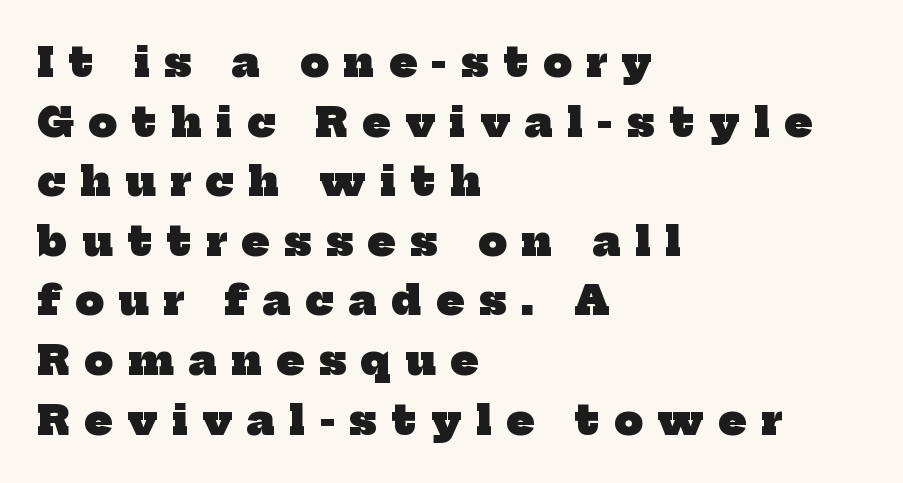
You can tell from the footed stems that serif type was used. Type without underlining. These lines have a slow, spaced-out rhythm from letter to letter. Is there much room between lines? A standard amount, neither cramped nor airy.
